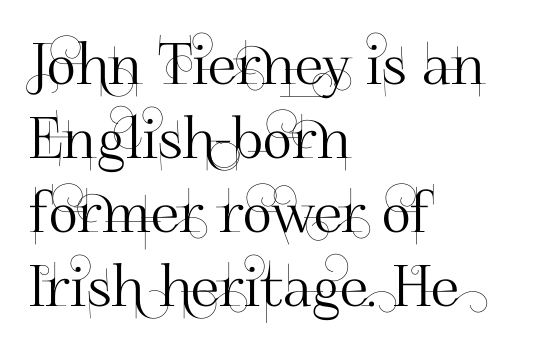
Is the letter spacing exaggerated? No — it looks like the ordinary default. Each new line begins a customary step beneath the previous one. To sum up the face: it is a sans, with no serifs. Tall strokes in this sample are plumb rather than angled. Bare-footed words on every line. Teacher's note: observe the even left margin — that is flush-left alignment.
